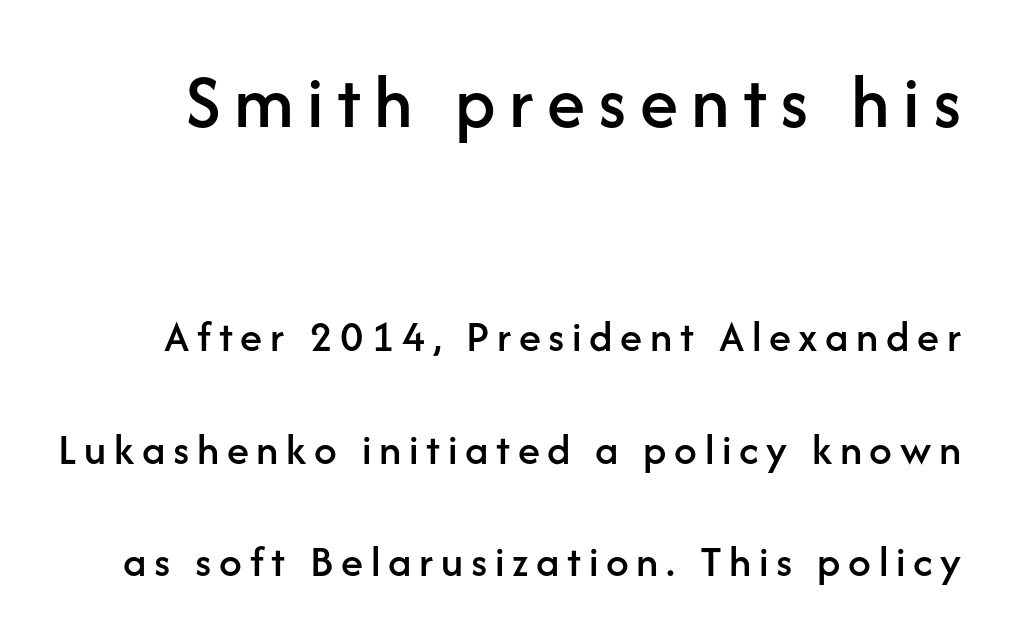
The image shows 78 px sans-serif type, upright; set loose line spacing (2.5x), not underlined; the first (top) block is 1.73x larger; low stroke contrast and a medium x-height.
